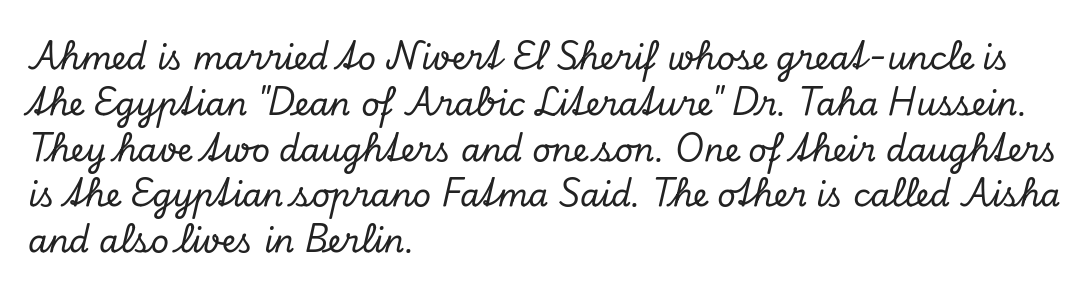
Q: Is the text italic (slanted)? A: Yes, it leans right by about 13 degrees.
Q: Is the typeface a serif or a sans-serif typeface? A: Serif.
Q: Is the text underlined? A: No.
Q: How is the paragraph aligned? A: Left-aligned.
Q: Is the spacing between letters normal or unusually wide? A: Normal.
Q: Is the spacing between lines tight, normal or loose? A: Normal.
Q: Width (condensed, normal, or wide)? A: Normal.
Q: Stroke contrast? A: Low.
Q: x-height? A: Small.
Q: Monospaced? A: No.
